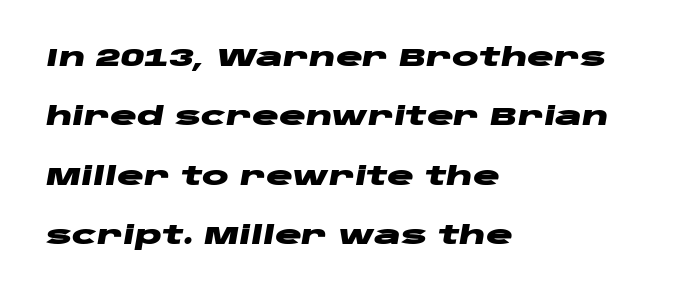
Q: Is the text bold? A: Yes.
Q: Is the text italic (slanted)? A: Yes, it leans right by about 10 degrees.
Q: Is the text underlined? A: No.
Q: How is the paragraph aligned? A: Left-aligned.
Q: Is the spacing between letters normal or unusually wide? A: Normal.
Q: Is the spacing between lines tight, normal or loose? A: Loose.
